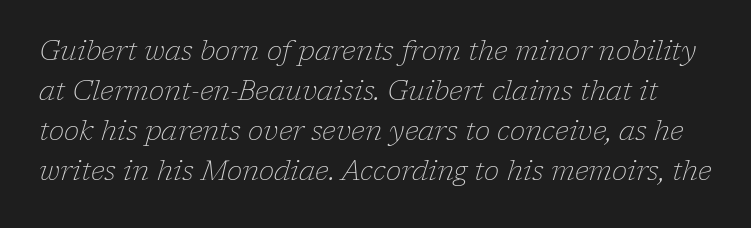
The image shows 28 px thin serif type, italic (leaning right); set normal line spacing (1.43x), normal letter spacing, not underlined; low stroke contrast and a medium x-height.
